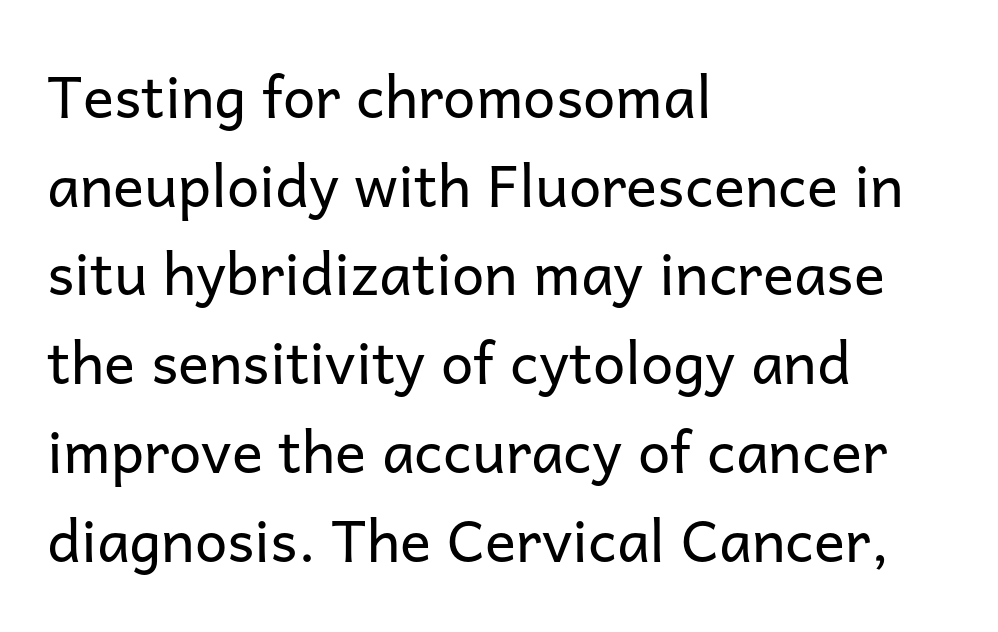
The image shows 58 px regular-weight sans-serif type, upright; set left-aligned, normal line spacing (1.53x), normal letter spacing, not underlined; low stroke contrast and a medium x-height.
